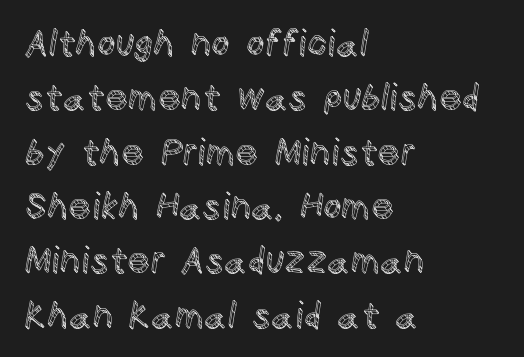
Reading down the block, your eye returns to a fixed left position each line. Compared with typical paragraphs, the rows here are spaced about the same. Anything drawn beneath the words? Only blank space.
